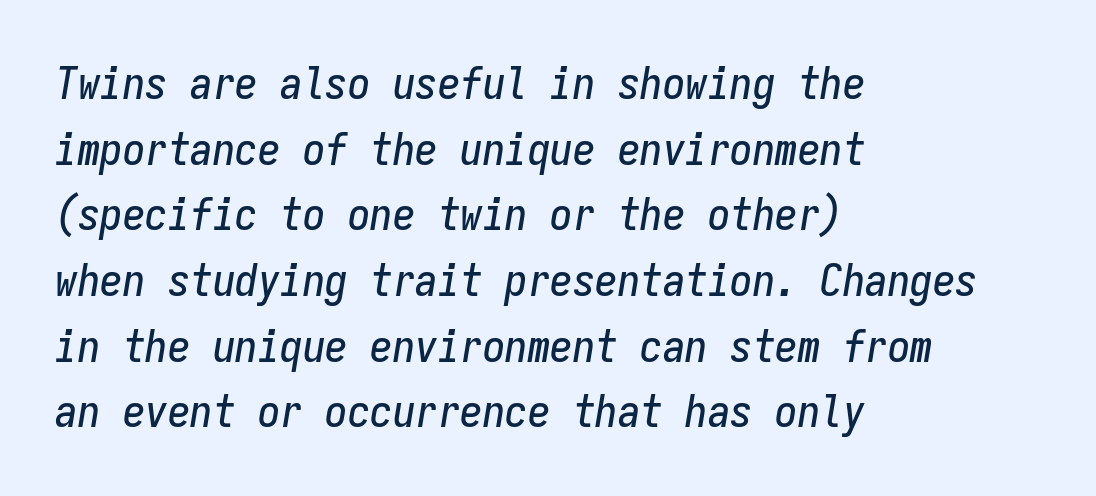
Looks like terminal output: every glyph gets an equal slot. Here the glyphs are tracked normally, forming tight word shapes. The whole block is typeset with a tilt. In CSS terms this would be text-align: left. The block of text has a typical density, with ordinary space between rows.
